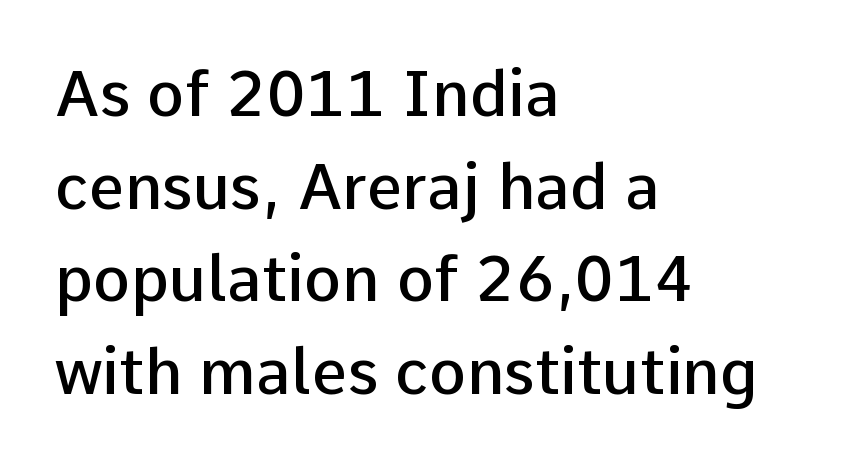
The image shows 63 px semibold sans-serif type, upright; set left-aligned, normal line spacing (1.47x), normal letter spacing, not underlined; low stroke contrast and a medium x-height.
